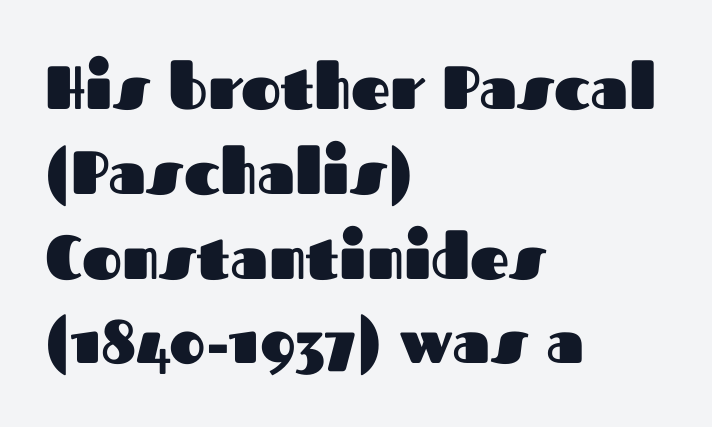
The image shows 61 px heavy sans-serif type, upright; set left-aligned, normal line spacing (1.39x), normal letter spacing, not underlined; medium stroke contrast and a medium x-height.
